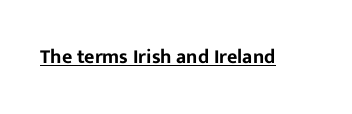
Q: Is the text italic (slanted)? A: No, it is upright.
Q: Is the text underlined? A: Yes.
Q: Is the spacing between letters normal or unusually wide? A: Normal.
